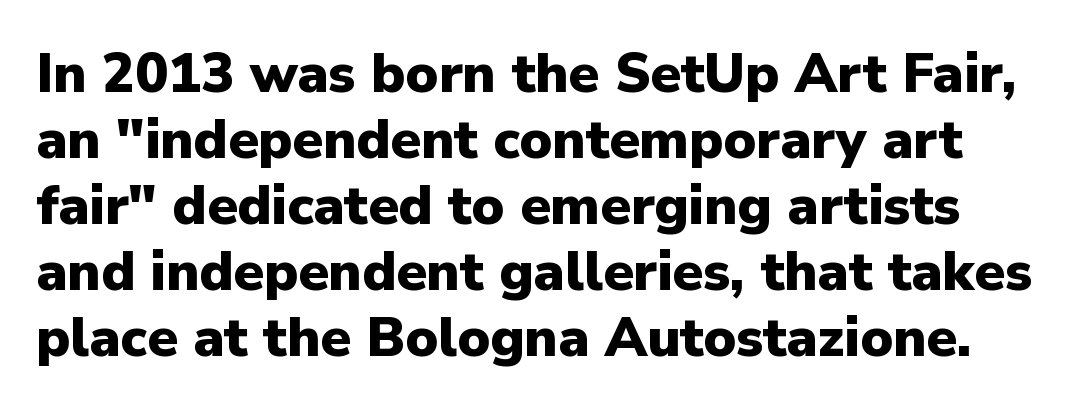
{"serif": "no", "italic": "no", "bold": "yes", "weight": "heavy", "width": "normal", "stroke_contrast": "low", "x_height": "medium", "monospaced": "no", "underline": "no", "line_spacing_ratio": 1.2, "letter_spacing": "normal", "letter_spacing_em": 0.0, "glyph_px": 55}
